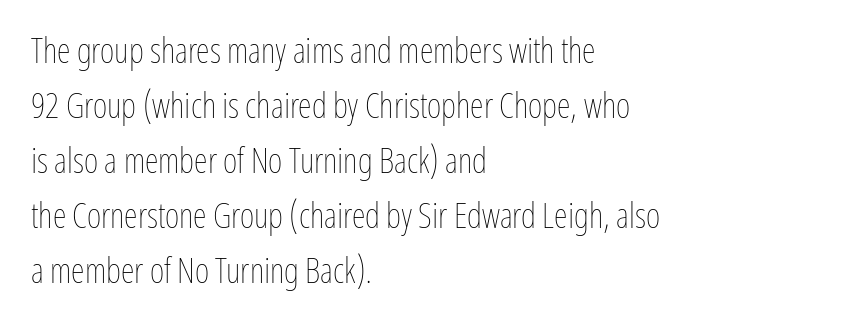
The image shows 35 px thin, condensed type, upright; set left-aligned, normal line spacing (1.57x), normal letter spacing, not underlined; low stroke contrast and a medium x-height.
